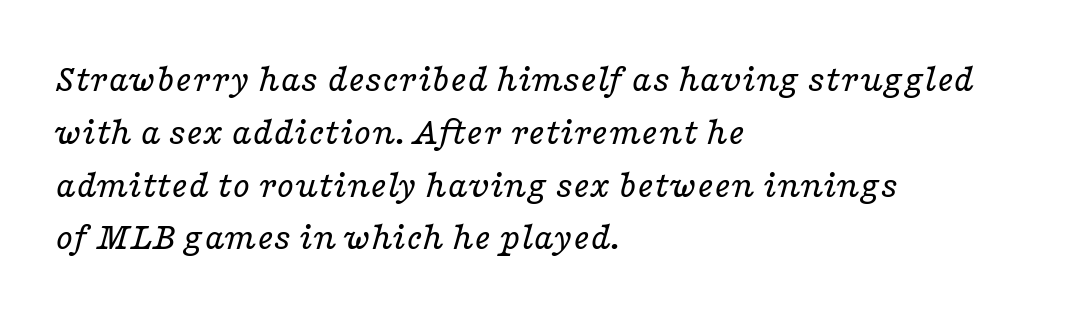
Serif or sans? Serif — the stroke terminals have little feet. The lines are quadded left. The axis of the letterforms is tilted away from vertical. The rendering uses natural spacing where letterforms have individual widths. Evenly set lines give the paragraph a standard silhouette.
